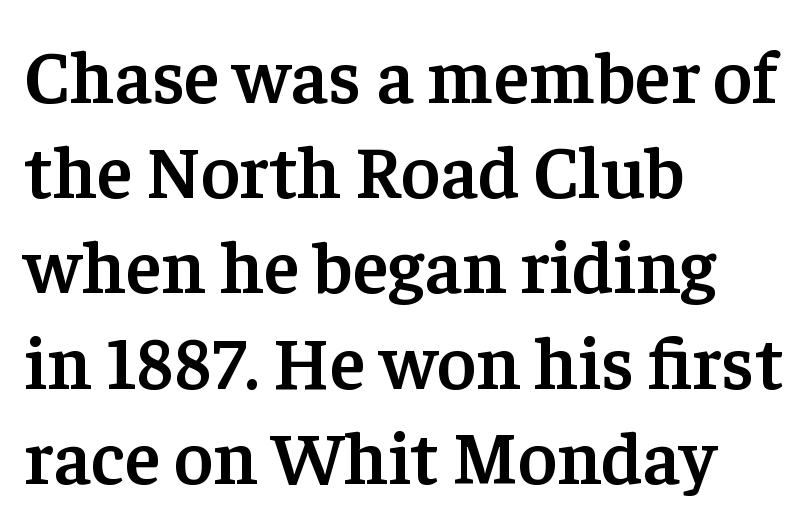
Q: Is the text bold? A: Semi-bold.
Q: Is the text italic (slanted)? A: No, it is upright.
Q: Is the typeface a serif or a sans-serif typeface? A: Serif.
Q: Is the text underlined? A: No.
Q: How is the paragraph aligned? A: Left-aligned.
Q: Is the spacing between letters normal or unusually wide? A: Normal.
Q: Is the spacing between lines tight, normal or loose? A: Normal.
Q: Width (condensed, normal, or wide)? A: Normal.
Q: Stroke contrast? A: Low.
Q: x-height? A: Medium.
Q: Monospaced? A: No.
